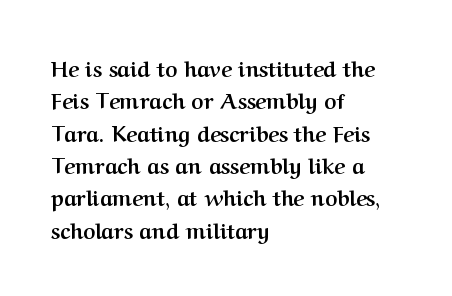
The image shows 21 px bold type, upright; set left-aligned, normal line spacing (1.54x), normal letter spacing, not underlined.
